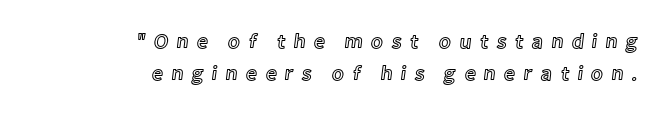
{"underline": "no", "align": "right", "line_spacing": "normal", "line_spacing_ratio": 1.61, "letter_spacing": "wide", "letter_spacing_em": 0.4, "glyph_px": 20}
